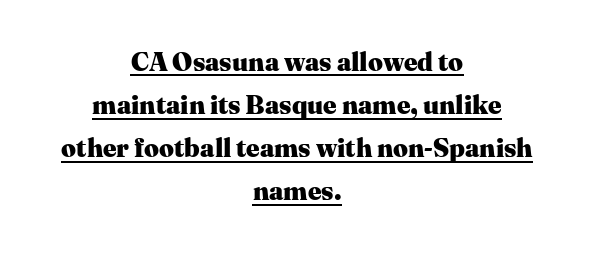
Q: Is the text bold? A: Yes.
Q: Is the text italic (slanted)? A: No, it is upright.
Q: Is the text underlined? A: Yes.
Q: How is the paragraph aligned? A: Centered.
Q: Is the spacing between letters normal or unusually wide? A: Normal.
Q: Is the spacing between lines tight, normal or loose? A: Normal.
